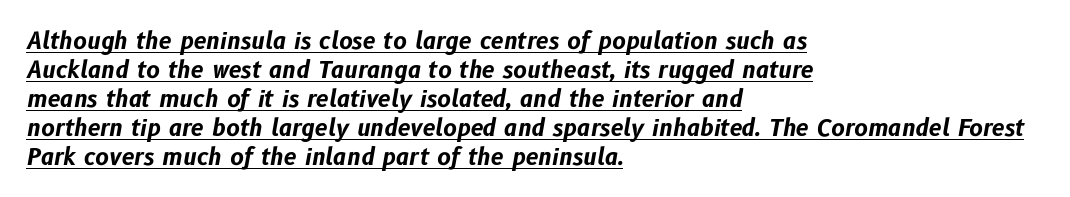
The image shows 23 px bold type, italic (leaning right); set left-aligned, normal line spacing (1.26x), normal letter spacing, underlined.
